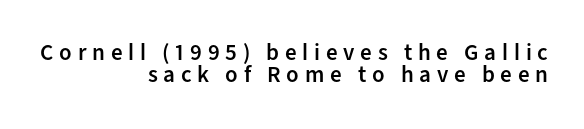
{"italic": "no", "bold": "semi", "underline": "no", "align": "right", "line_spacing": "tight", "line_spacing_ratio": 0.96, "letter_spacing": "wide", "letter_spacing_em": 0.25, "glyph_px": 23}
